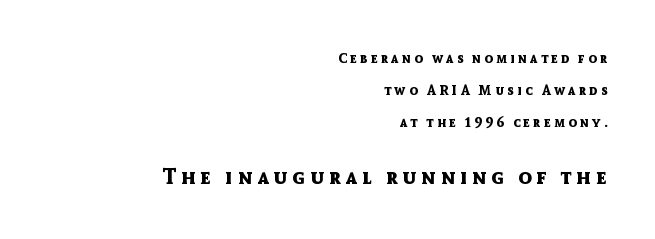
Compare the two chunks: the lower has the greater cap height. Descender tails drop into unmarked territory. Notice how the stems are strictly vertical — no italics here. The vertical gap from one line to the next is large. Students, this is bold: see how much ink each stroke carries.
